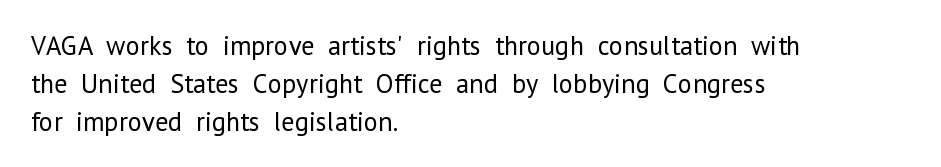
The image shows 27 px text type, upright; set left-aligned, normal line spacing (1.41x), normal letter spacing, not underlined.
